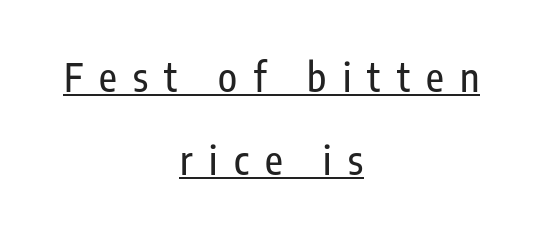
The image shows 39 px condensed sans-serif type, upright; set centered, loose line spacing (2.13x), unusually wide letter spacing (+0.42 em), underlined; low stroke contrast and a medium x-height.
